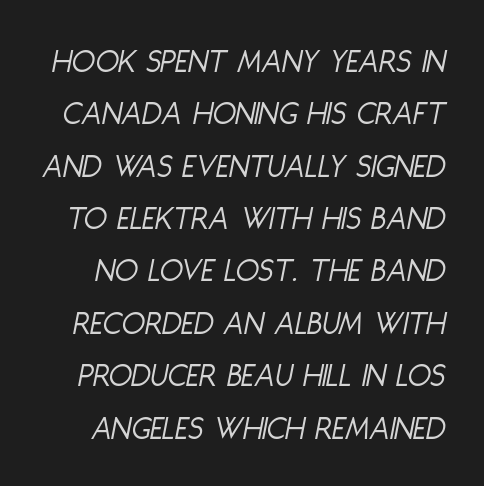
Q: Is the text bold? A: No.
Q: Is the text italic (slanted)? A: Yes, it leans right by about 11 degrees.
Q: Is the text underlined? A: No.
Q: Is the spacing between letters normal or unusually wide? A: Normal.
Q: Is the spacing between lines tight, normal or loose? A: Normal.
Q: Width (condensed, normal, or wide)? A: Condensed.
Q: Stroke contrast? A: Low.
Q: x-height? A: Large.
Q: Monospaced? A: No.
